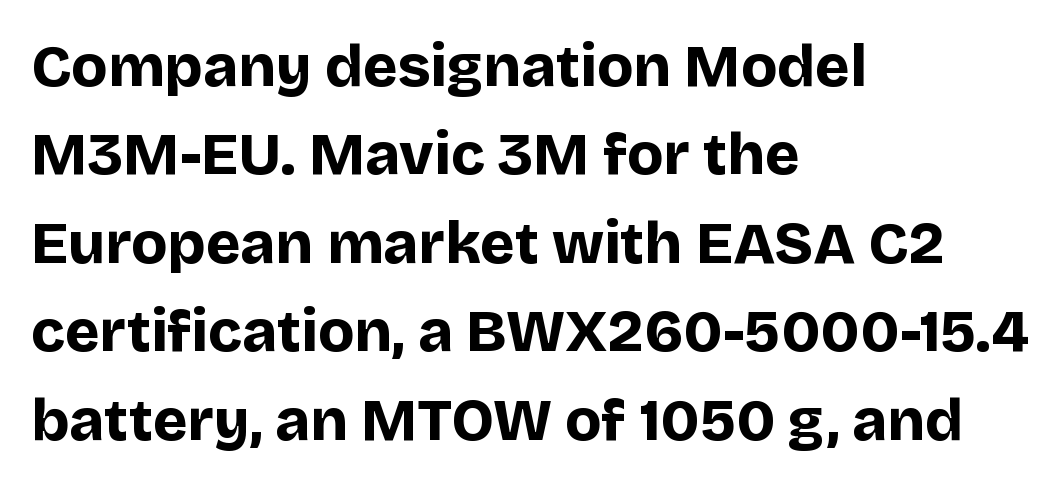
The line texture is even and compact thanks to regular tracking. Ascenders rise straight up at ninety degrees. This sample is left-justified, so line endings fall wherever the words run out. These lines are composed in type without serifs. Normally led — the rows are evenly, conventionally spaced. This rendering features lettering with no underline.
